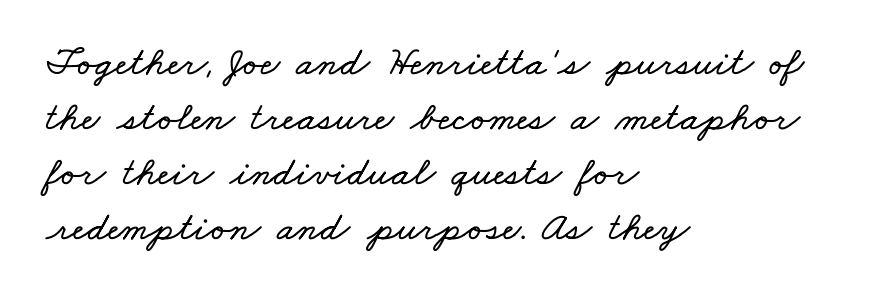
Q: Is the text underlined? A: No.
Q: How is the paragraph aligned? A: Left-aligned.
Q: Is the spacing between letters normal or unusually wide? A: Normal.
Q: Is the spacing between lines tight, normal or loose? A: Normal.
Q: Width (condensed, normal, or wide)? A: Wide.
Q: Stroke contrast? A: Low.
Q: x-height? A: Small.
Q: Monospaced? A: No.
